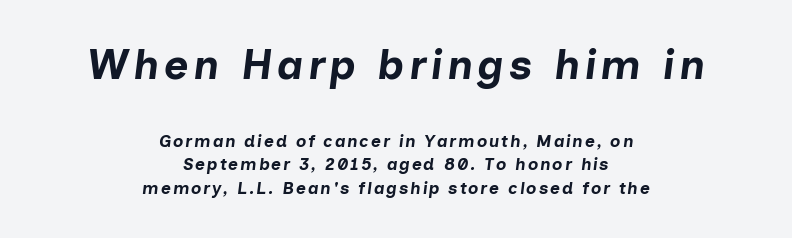
{"italic": "yes", "lean": "right", "slant_degrees": 7, "bold": "yes", "weight": "bold", "width": "normal", "stroke_contrast": "low", "x_height": "medium", "monospaced": "no", "underline": "no", "align": "center", "line_spacing": "normal", "line_spacing_ratio": 1.37, "larger_block": "first", "size_ratio": 2.47, "glyph_px": 42}
